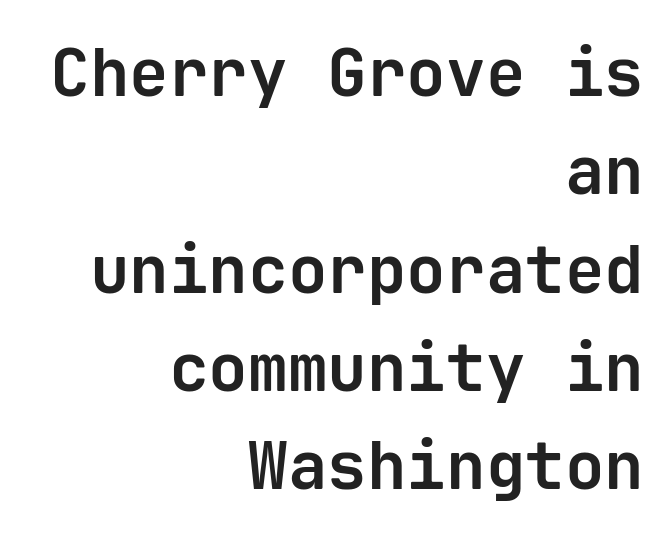
The image shows 66 px bold sans-serif type, upright, monospaced; set right-aligned, normal line spacing (1.49x), normal letter spacing, not underlined; low stroke contrast and a medium x-height.
